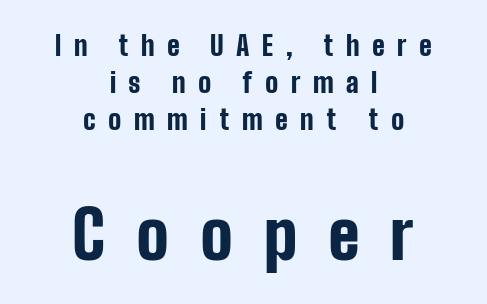
You get the small type first, then a jump to larger type. You could not count columns in this text — the font is proportionally spaced. Short note: letters widely spaced. Every row of glyphs is offset so its center matches the block's center. Underline: absent.
